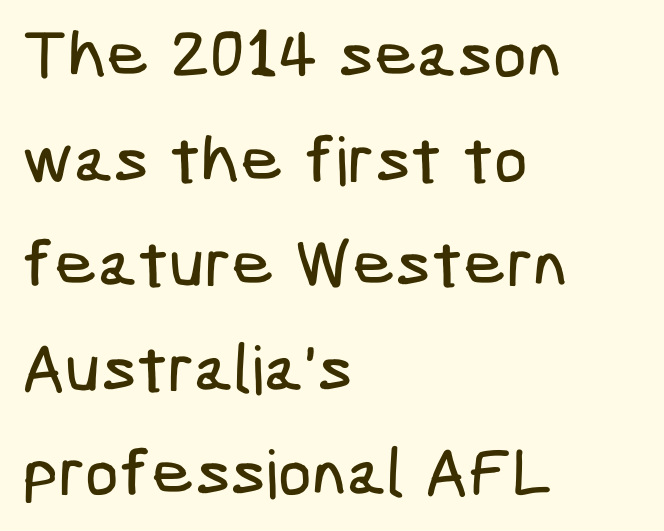
{"serif": "no", "width": "condensed", "stroke_contrast": "low", "x_height": "medium", "underline": "no", "align": "left", "line_spacing": "normal", "line_spacing_ratio": 1.56, "letter_spacing": "normal", "letter_spacing_em": 0.0, "glyph_px": 67}
